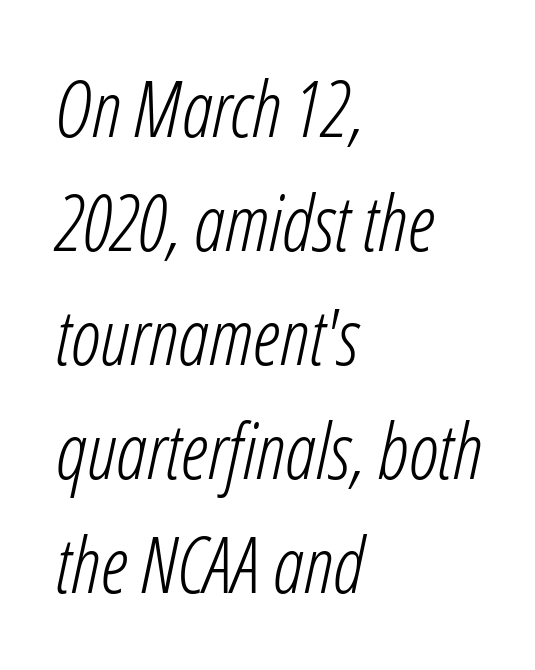
Q: Is the text bold? A: No.
Q: Is the text italic (slanted)? A: Yes, it leans right by about 12 degrees.
Q: Is the text underlined? A: No.
Q: How is the paragraph aligned? A: Left-aligned.
Q: Is the spacing between letters normal or unusually wide? A: Normal.
Q: Is the spacing between lines tight, normal or loose? A: Normal.
Q: Width (condensed, normal, or wide)? A: Condensed.
Q: Stroke contrast? A: Low.
Q: x-height? A: Medium.
Q: Monospaced? A: No.
